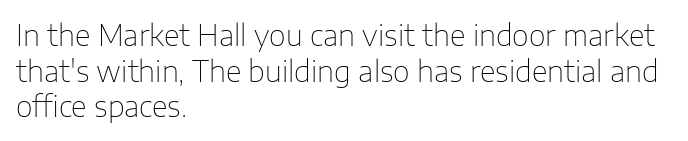
Q: Is the text bold? A: No.
Q: Is the text italic (slanted)? A: No, it is upright.
Q: Is the typeface a serif or a sans-serif typeface? A: Sans-serif.
Q: Is the text underlined? A: No.
Q: How is the paragraph aligned? A: Left-aligned.
Q: Is the spacing between letters normal or unusually wide? A: Normal.
Q: Width (condensed, normal, or wide)? A: Normal.
Q: Stroke contrast? A: Low.
Q: x-height? A: Medium.
Q: Monospaced? A: No.
